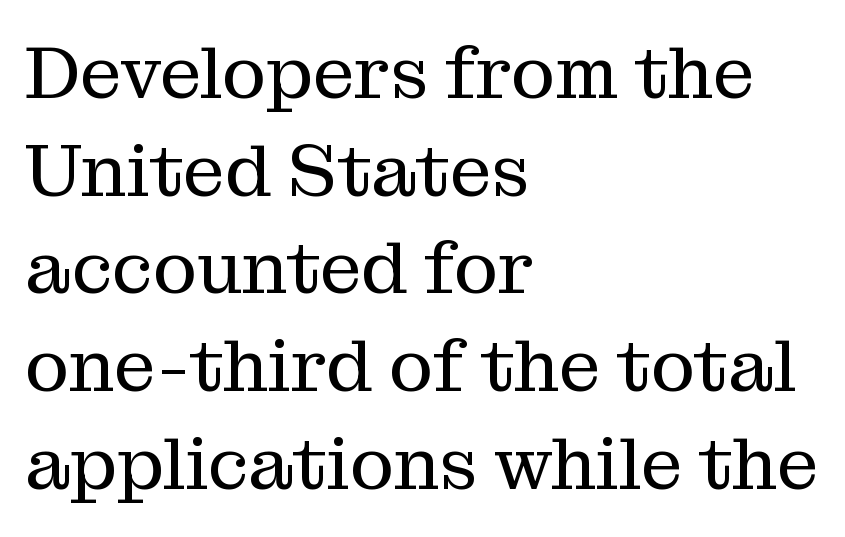
Letters have the restrained weight of plain body copy at most. You could not count columns in this text — the font is proportionally spaced. The setting favours the left margin, as ordinary paragraphs usually do. Note: serifs present on the glyphs. Horizontal bands of white between lines are of average thickness.
